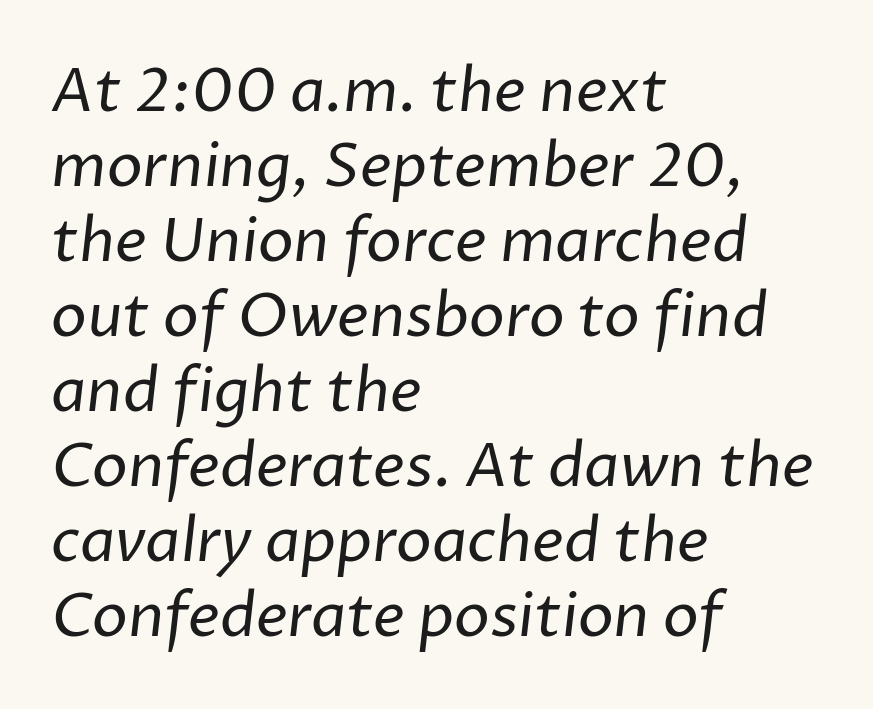
{"serif": "no", "bold": "no", "weight": "regular", "width": "normal", "stroke_contrast": "low", "x_height": "medium", "monospaced": "no", "underline": "no", "align": "left", "line_spacing": "normal", "line_spacing_ratio": 1.25, "letter_spacing": "normal", "letter_spacing_em": 0.0, "glyph_px": 60}
